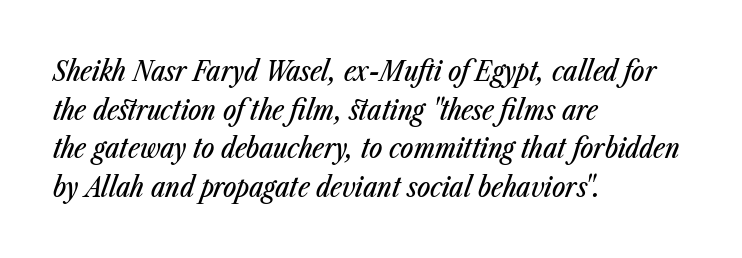
Glyph-to-glyph distance matches everyday printed text. Character widths vary here, with narrow letters taking less room than wide ones. The block of text has a typical density, with ordinary space between rows. The compositor pushed each line to the left boundary.
